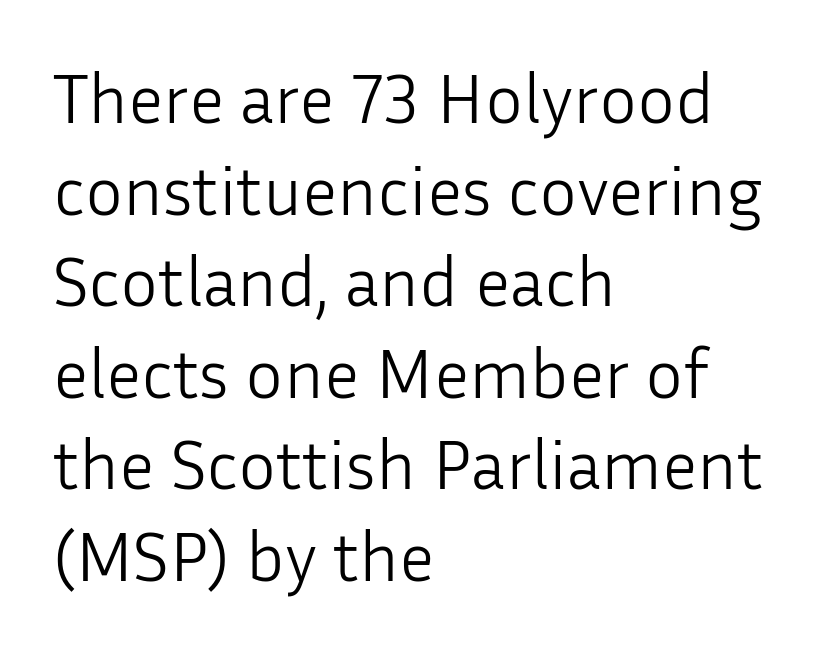
{"serif": "no", "italic": "no", "bold": "no", "weight": "light", "width": "normal", "stroke_contrast": "low", "x_height": "medium", "monospaced": "no", "underline": "no", "align": "left", "line_spacing": "normal", "line_spacing_ratio": 1.29, "letter_spacing": "normal", "letter_spacing_em": 0.0, "glyph_px": 71}
